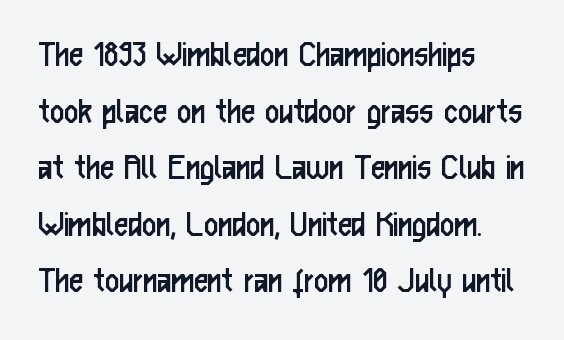
The image shows 39 px regular-weight, condensed sans-serif type, upright; set left-aligned, normal line spacing (1.45x), normal letter spacing, not underlined; low stroke contrast and a medium x-height.
